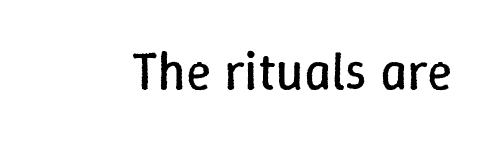
{"italic": "no", "bold": "no", "weight": "regular", "width": "normal", "stroke_contrast": "low", "x_height": "medium", "monospaced": "no", "underline": "no", "letter_spacing": "normal", "letter_spacing_em": 0.0, "glyph_px": 52}
